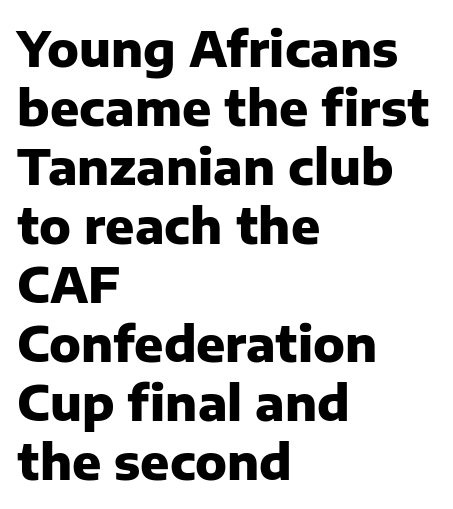
The image shows 48 px heavy sans-serif type, upright; set left-aligned, line spacing 1.23x, normal letter spacing, not underlined; low stroke contrast and a medium x-height.
